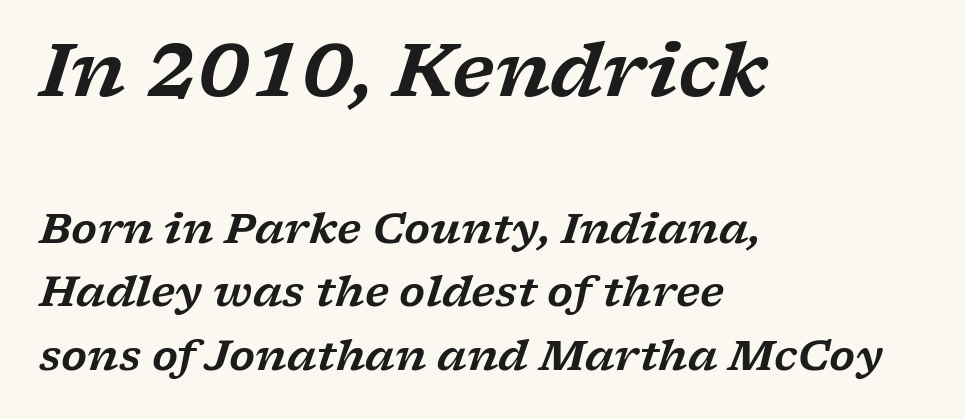
{"serif": "yes", "italic": "yes", "lean": "right", "slant_degrees": 17, "width": "wide", "stroke_contrast": "low", "x_height": "medium", "monospaced": "no", "underline": "no", "align": "left", "line_spacing": "normal", "line_spacing_ratio": 1.51, "letter_spacing": "normal", "letter_spacing_em": 0.0, "larger_block": "first", "size_ratio": 1.76, "glyph_px": 74}
